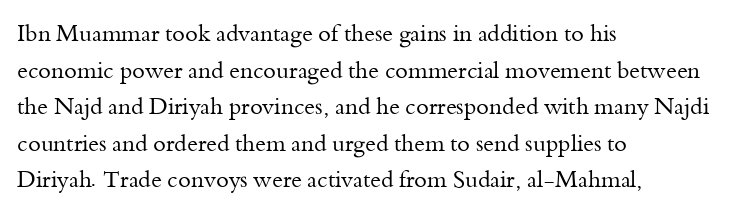
Notice how descenders clear the ascenders below comfortably — that's standard leading. Heft: none added — not bold. Posture: upright roman. The tracking reads as untouched default to a designer's eye. If you drew a ruler down the left edge, every line would touch it.
